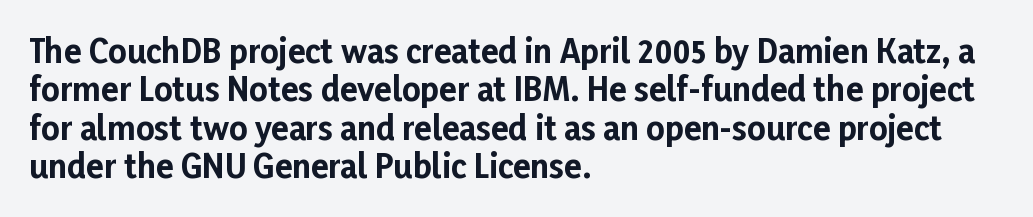
Each word holds together tightly as a unit, with standard inter-letter gaps. Strong, thick strokes mark this as bold type. The text was rendered using a sans face with plain stroke endings. Anything drawn beneath the words? Only blank space. Quick note: not italic, upright.
